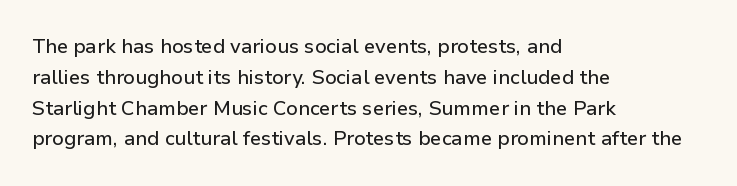
Letter spacing: default. This rendering uses left alignment, leaving the right contour irregular. The axis of the letterforms is exactly vertical. Evenly set lines give the paragraph a standard silhouette.
